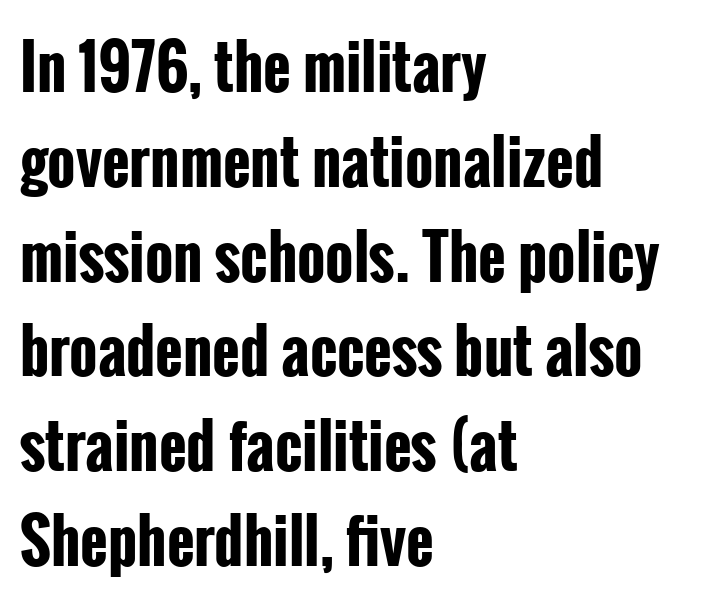
Letter spacing: default. The rendering uses a bold face; every stroke is thick and dark. Posture: vertical. The block of text has a typical density, with ordinary space between rows.
